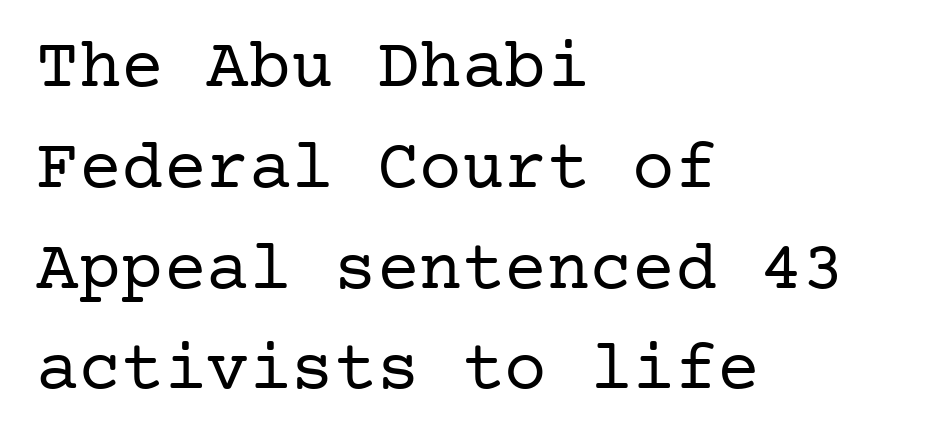
Q: Is the text bold? A: No.
Q: Is the text italic (slanted)? A: No, it is upright.
Q: Is the typeface a serif or a sans-serif typeface? A: Serif.
Q: Is the text underlined? A: No.
Q: How is the paragraph aligned? A: Left-aligned.
Q: Is the spacing between letters normal or unusually wide? A: Normal.
Q: Is the spacing between lines tight, normal or loose? A: Normal.
Q: Width (condensed, normal, or wide)? A: Normal.
Q: Stroke contrast? A: Low.
Q: x-height? A: Medium.
